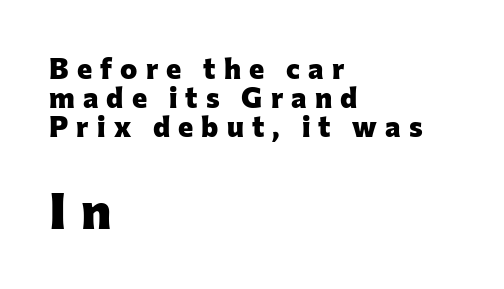
What's the leading like? Squeezed, with rows nearly overlapping. These lines are set flush left with a ragged right edge. Each letter keeps its own natural width here, so spacing adapts to shape. Block two is the big one; block one sits smaller above it. Letters rest on an invisible, unmarked baseline. The face used here has the dense, thick strokes of a bold.
